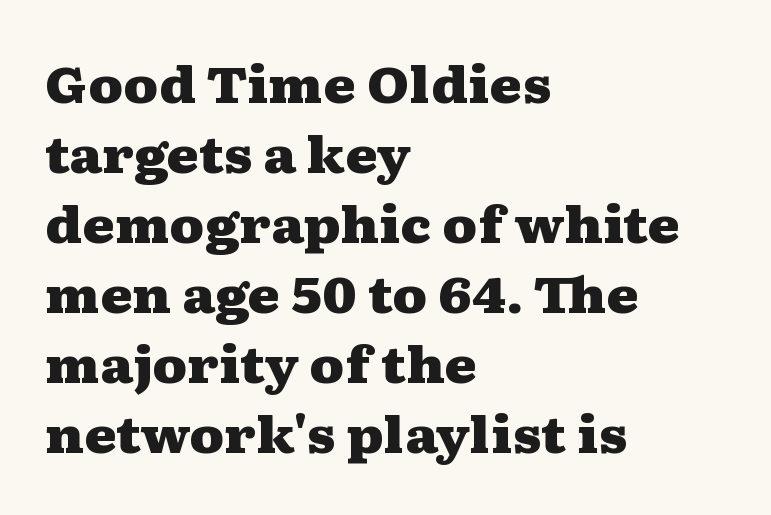
{"serif": "yes", "italic": "no", "bold": "yes", "weight": "heavy", "width": "wide", "stroke_contrast": "medium", "x_height": "medium", "monospaced": "no", "underline": "no", "align": "left", "line_spacing": "normal", "line_spacing_ratio": 1.43, "letter_spacing": "normal", "letter_spacing_em": 0.0, "glyph_px": 49}
